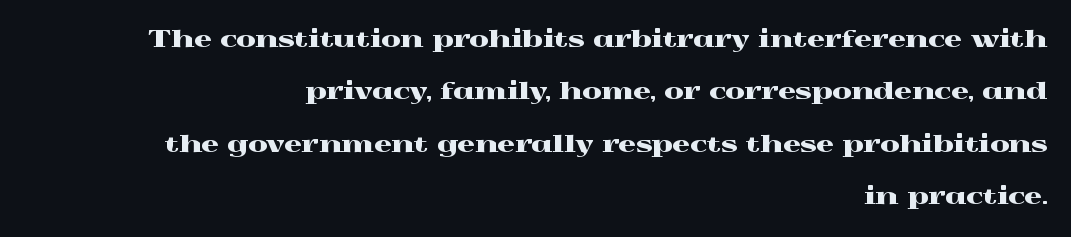
Q: Is the text italic (slanted)? A: No, it is upright.
Q: Is the text underlined? A: No.
Q: How is the paragraph aligned? A: Right-aligned.
Q: Is the spacing between letters normal or unusually wide? A: Normal.
Q: Is the spacing between lines tight, normal or loose? A: Loose.
